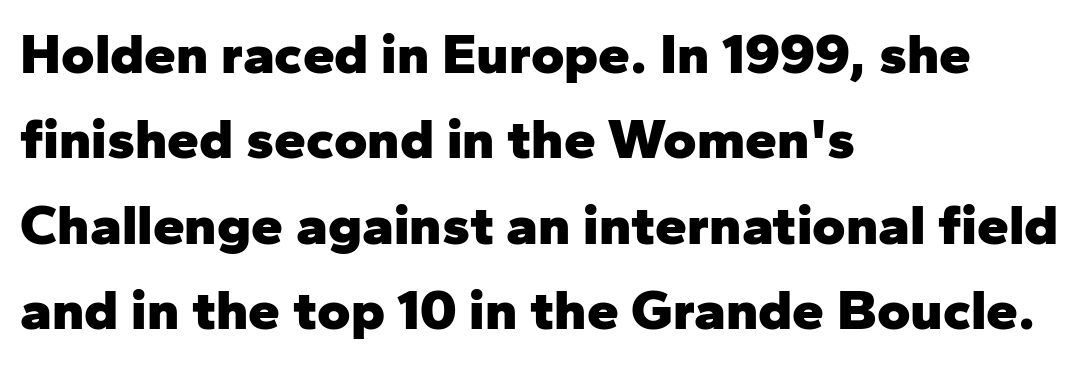
{"serif": "no", "italic": "no", "bold": "yes", "weight": "heavy", "width": "normal", "stroke_contrast": "low", "x_height": "medium", "monospaced": "no", "underline": "no", "align": "left", "line_spacing": "normal", "line_spacing_ratio": 1.5, "letter_spacing": "normal", "letter_spacing_em": 0.0, "glyph_px": 57}
